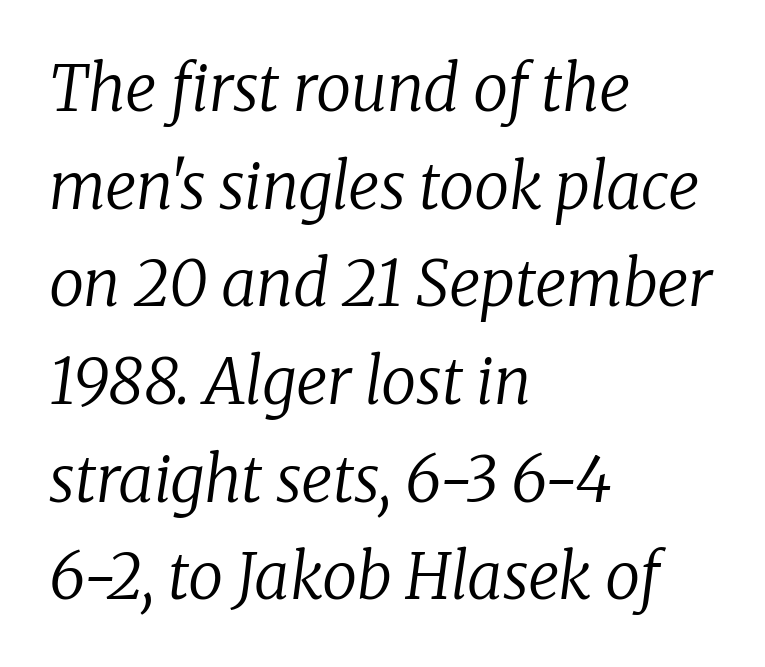
Q: Is the text bold? A: No.
Q: Is the text italic (slanted)? A: Yes, it leans right by about 8 degrees.
Q: Is the typeface a serif or a sans-serif typeface? A: Serif.
Q: Is the text underlined? A: No.
Q: How is the paragraph aligned? A: Left-aligned.
Q: Is the spacing between letters normal or unusually wide? A: Normal.
Q: Is the spacing between lines tight, normal or loose? A: Normal.
Q: Width (condensed, normal, or wide)? A: Normal.
Q: Stroke contrast? A: Low.
Q: x-height? A: Medium.
Q: Monospaced? A: No.
